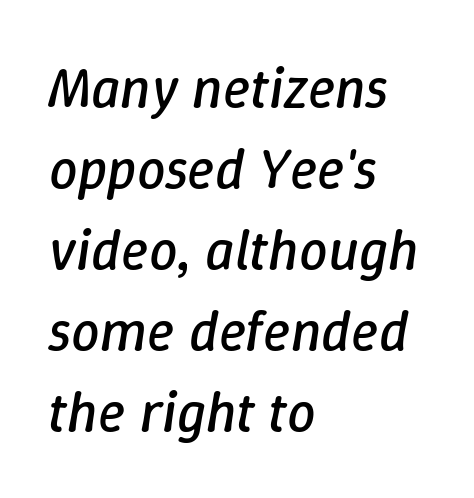
Q: Is the text bold? A: No.
Q: Is the text italic (slanted)? A: Yes, it leans right by about 9 degrees.
Q: Is the text underlined? A: No.
Q: How is the paragraph aligned? A: Left-aligned.
Q: Is the spacing between letters normal or unusually wide? A: Normal.
Q: Is the spacing between lines tight, normal or loose? A: Normal.
Q: Width (condensed, normal, or wide)? A: Normal.
Q: Stroke contrast? A: Low.
Q: x-height? A: Medium.
Q: Monospaced? A: No.
